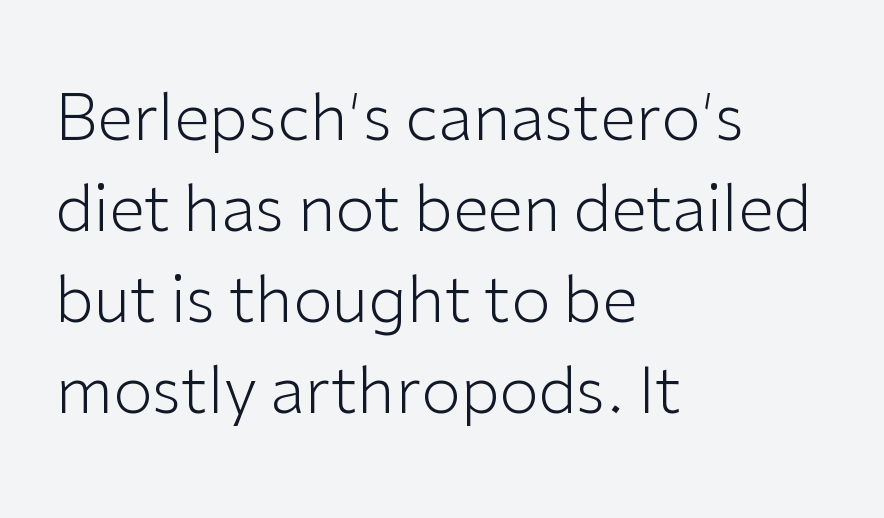
{"serif": "no", "italic": "no", "bold": "no", "weight": "light", "width": "normal", "stroke_contrast": "low", "x_height": "medium", "monospaced": "no", "underline": "no", "align": "left", "line_spacing": "normal", "line_spacing_ratio": 1.42, "letter_spacing": "normal", "letter_spacing_em": 0.0, "glyph_px": 64}
